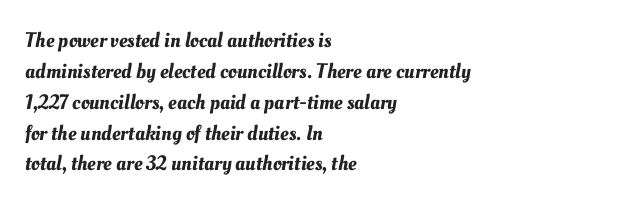
The lines in this sample share a left origin and differ only in where they stop. Underline: absent. If you measured baseline to baseline, you'd find a middling distance. Caption: standard tracking, unaltered.
